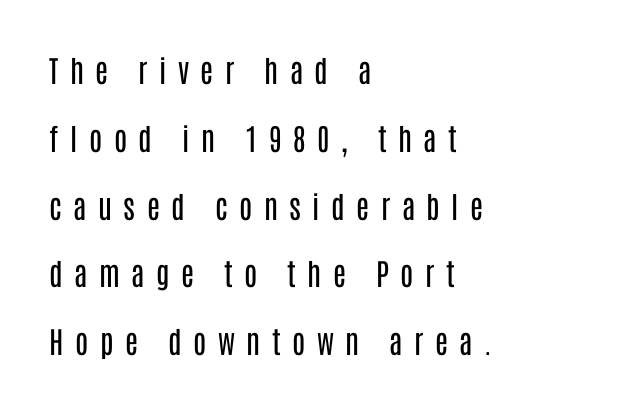
The image shows 30 px regular-weight, condensed sans-serif type, upright; set left-aligned, loose line spacing (2.26x), unusually wide letter spacing (+0.38 em), not underlined; low stroke contrast and a large x-height.
